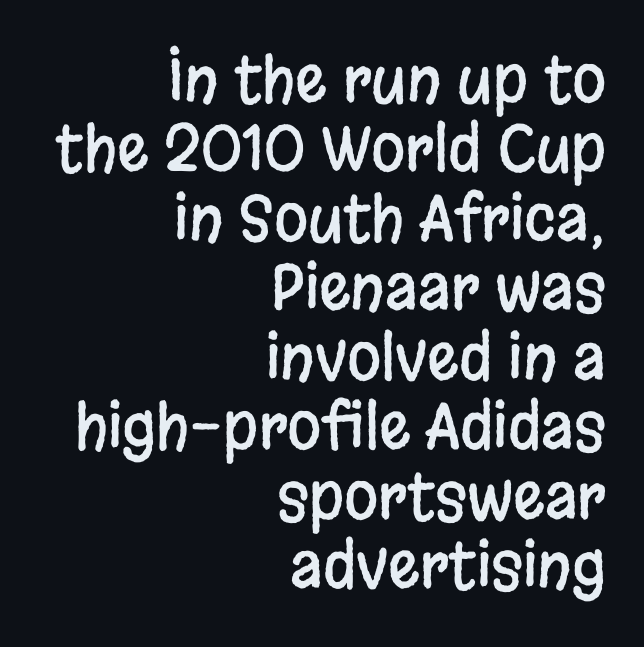
Q: Is the text italic (slanted)? A: No, it is upright.
Q: Is the typeface a serif or a sans-serif typeface? A: Sans-serif.
Q: Is the text underlined? A: No.
Q: How is the paragraph aligned? A: Right-aligned.
Q: Is the spacing between letters normal or unusually wide? A: Normal.
Q: Is the spacing between lines tight, normal or loose? A: Tight.
Q: Width (condensed, normal, or wide)? A: Condensed.
Q: Stroke contrast? A: Low.
Q: x-height? A: Large.
Q: Monospaced? A: No.
